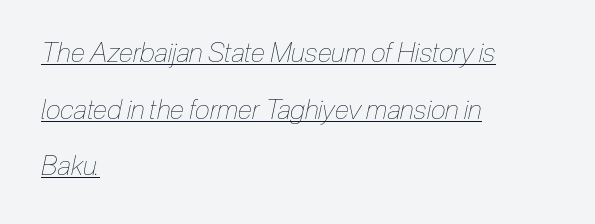
The image shows 27 px text type, italic (leaning right); set left-aligned, loose line spacing (2.1x), normal letter spacing, underlined.
